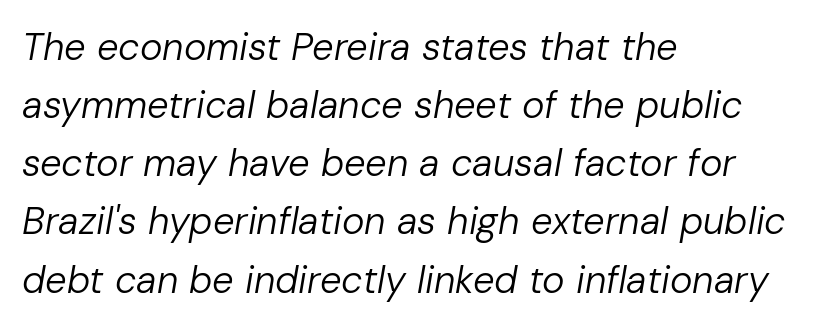
Compared with typical paragraphs, the rows here are spaced about the same. A student would call this left alignment; a typographer would say flush left, rag right. Stroke mass is kept to a normal reading level or below. These lines were composed using italics.
